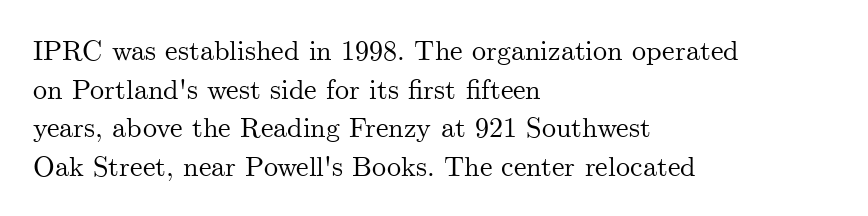
The face used here is proportionally spaced, like ordinary book or web type. The typography opts for an upright posture over an oblique one. The line-height multiplier appears to be the usual default. Look at the bottom of the vertical strokes: they flare into serifs here.
